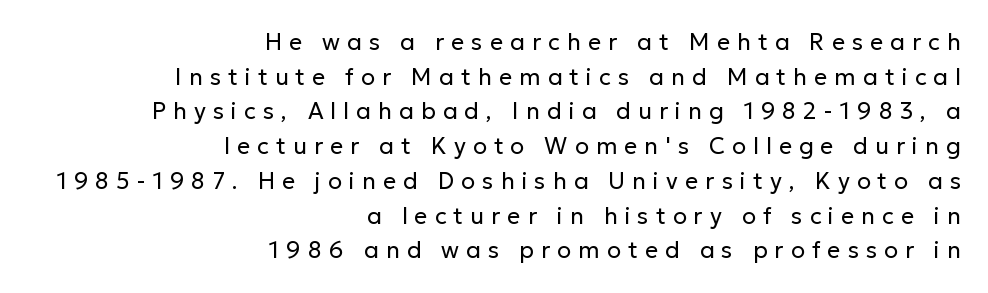
The image shows 23 px text type, upright; set right-aligned, normal line spacing (1.51x), unusually wide letter spacing (+0.31 em), not underlined.
